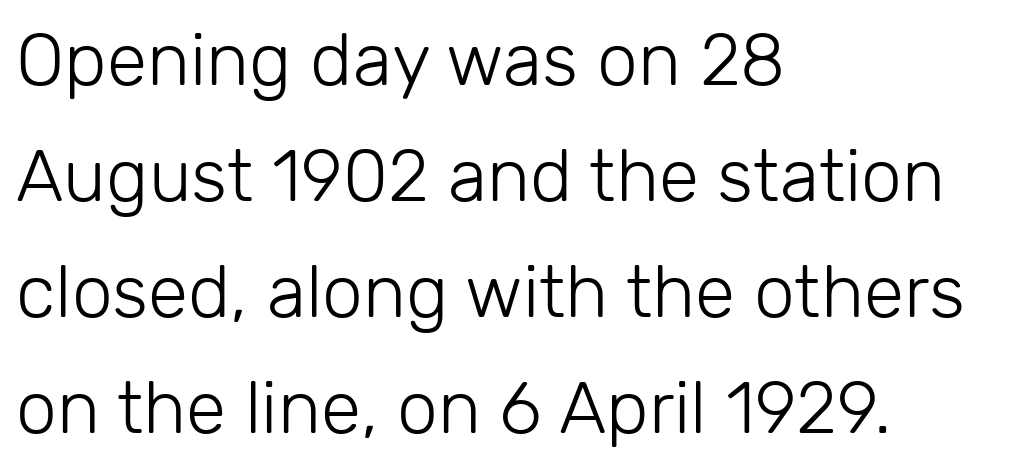
The image shows 73 px light sans-serif type, upright; set left-aligned, normal line spacing (1.59x), normal letter spacing, not underlined; low stroke contrast and a medium x-height.
